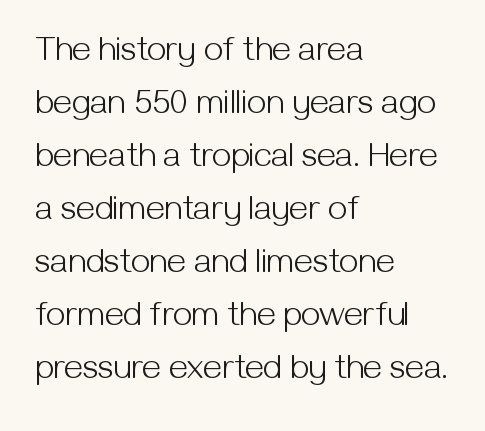
{"serif": "no", "italic": "no", "bold": "no", "weight": "light", "width": "normal", "stroke_contrast": "medium", "x_height": "medium", "monospaced": "no", "underline": "no", "align": "left", "line_spacing": "normal", "line_spacing_ratio": 1.56, "letter_spacing": "normal", "letter_spacing_em": 0.0, "glyph_px": 34}
